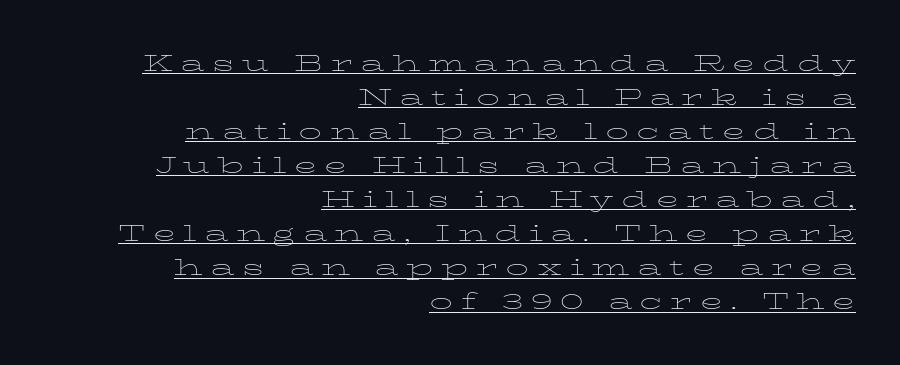
The image shows 23 px text type, upright; set right-aligned, normal line spacing (1.48x), unusually wide letter spacing (+0.32 em), underlined.
